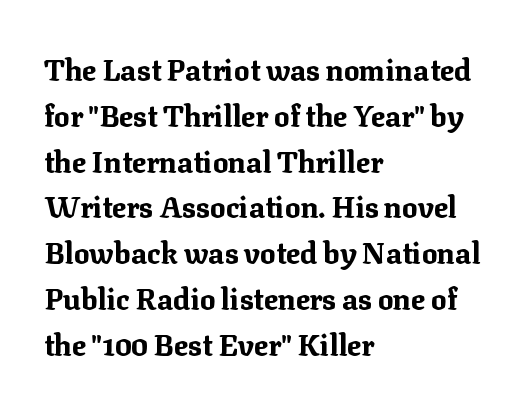
Q: Is the text bold? A: Yes.
Q: Is the text italic (slanted)? A: No, it is upright.
Q: Is the typeface a serif or a sans-serif typeface? A: Serif.
Q: Is the text underlined? A: No.
Q: How is the paragraph aligned? A: Left-aligned.
Q: Is the spacing between letters normal or unusually wide? A: Normal.
Q: Is the spacing between lines tight, normal or loose? A: Normal.
Q: Width (condensed, normal, or wide)? A: Normal.
Q: Stroke contrast? A: Medium.
Q: x-height? A: Medium.
Q: Monospaced? A: No.
